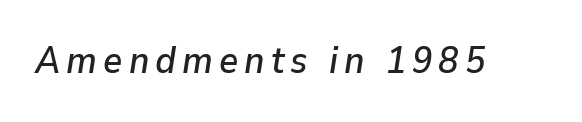
The image shows 37 px text type, italic (leaning right); set not underlined; low stroke contrast and a medium x-height.
